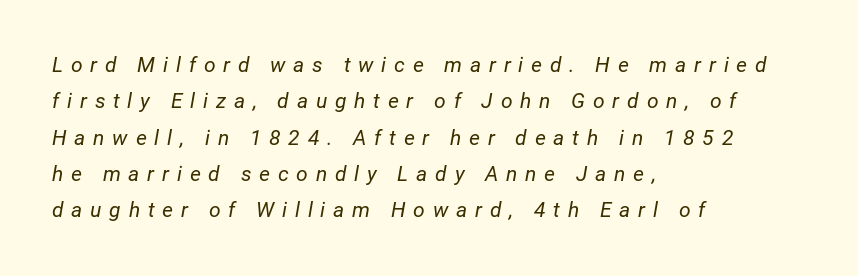
{"italic": "yes", "lean": "right", "slant_degrees": 12, "bold": "no", "underline": "no", "align": "left", "line_spacing_ratio": 1.73, "letter_spacing": "wide", "letter_spacing_em": 0.37, "glyph_px": 21}
